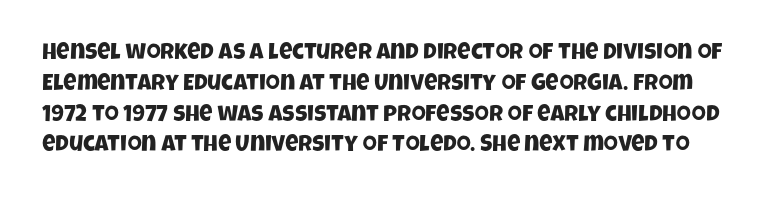
Q: Is the text underlined? A: No.
Q: Is the spacing between letters normal or unusually wide? A: Normal.
Q: Is the spacing between lines tight, normal or loose? A: Normal.
